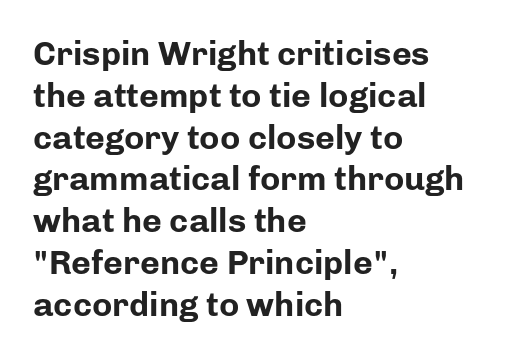
{"serif": "no", "italic": "no", "bold": "yes", "weight": "bold", "width": "normal", "stroke_contrast": "low", "x_height": "medium", "monospaced": "no", "underline": "no", "align": "left", "line_spacing_ratio": 1.23, "letter_spacing": "normal", "letter_spacing_em": 0.0, "glyph_px": 34}
